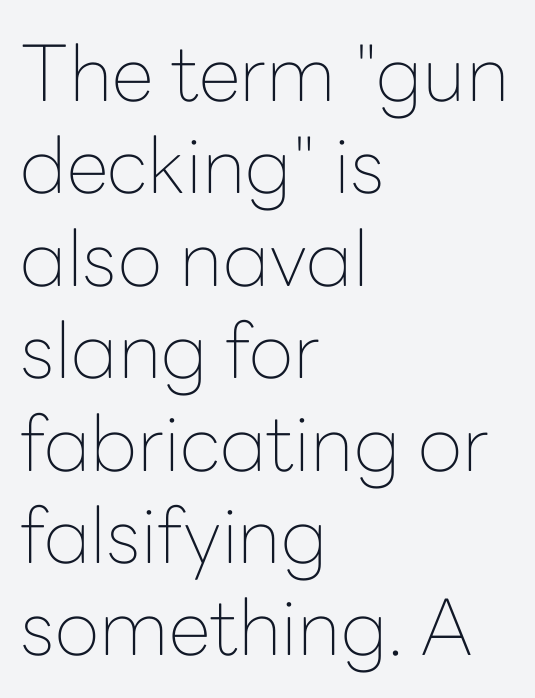
Q: Is the text bold? A: No.
Q: Is the text italic (slanted)? A: No, it is upright.
Q: Is the typeface a serif or a sans-serif typeface? A: Sans-serif.
Q: Is the text underlined? A: No.
Q: How is the paragraph aligned? A: Left-aligned.
Q: Is the spacing between letters normal or unusually wide? A: Normal.
Q: Width (condensed, normal, or wide)? A: Normal.
Q: Stroke contrast? A: Low.
Q: x-height? A: Medium.
Q: Monospaced? A: No.
